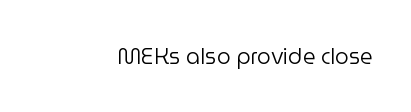
{"italic": "no", "bold": "no", "underline": "no", "letter_spacing": "normal", "letter_spacing_em": 0.0, "glyph_px": 22}
